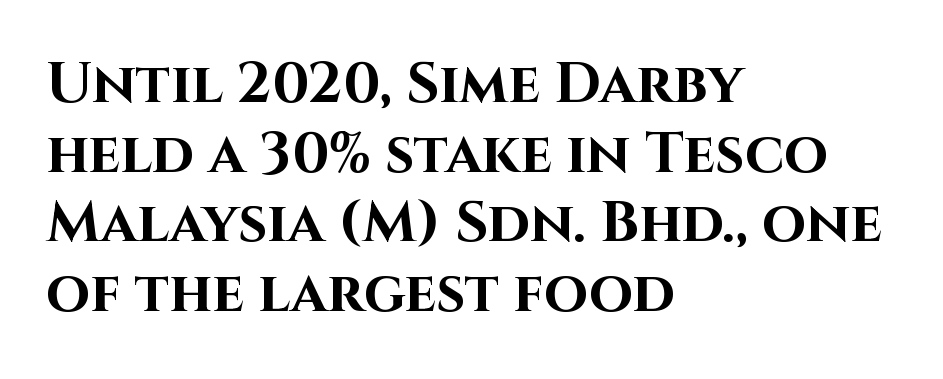
The image shows 57 px bold sans-serif type, upright; set left-aligned, line spacing 1.22x, normal letter spacing, not underlined; high stroke contrast and a large x-height.
